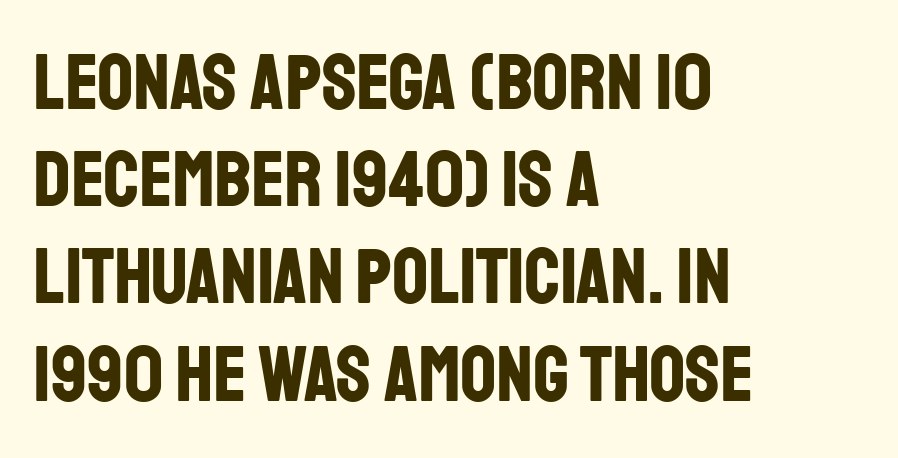
{"serif": "no", "italic": "no", "bold": "yes", "weight": "bold", "width": "condensed", "stroke_contrast": "low", "x_height": "large", "monospaced": "no", "underline": "no", "align": "left", "line_spacing_ratio": 1.23, "letter_spacing": "normal", "letter_spacing_em": 0.0, "glyph_px": 79}
